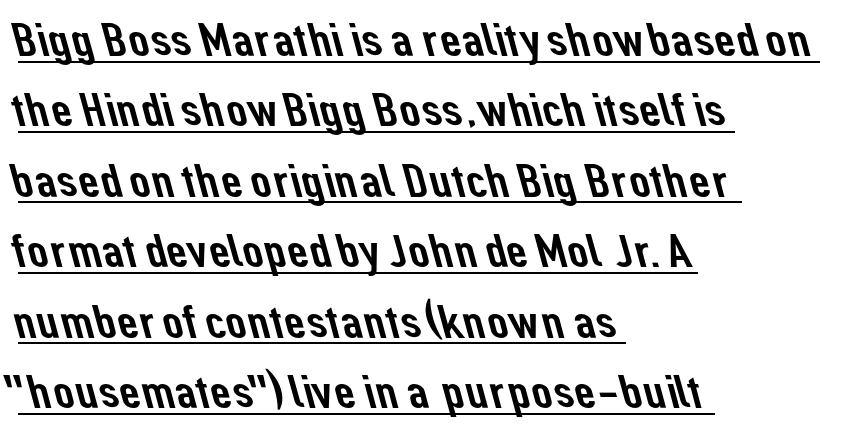
Think of a printed novel: that variable character pitch is what you see here. Like a heading marked for emphasis, these lines bear an underscore. Leading matches the norm, producing a regular column. The passage shown is typeset with a sans-serif family.
